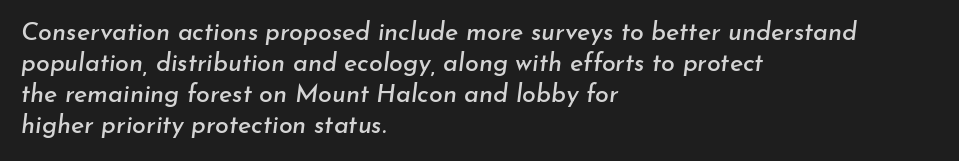
{"italic": "yes", "lean": "right", "slant_degrees": 7, "underline": "no", "align": "left", "line_spacing_ratio": 1.24, "letter_spacing": "normal", "letter_spacing_em": 0.0, "glyph_px": 25}
